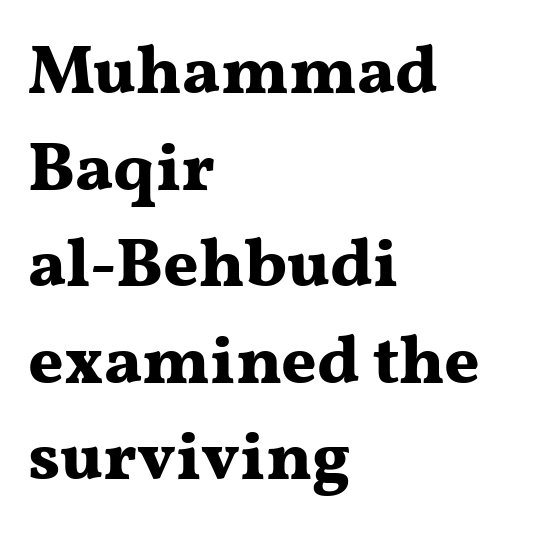
The image shows 68 px bold, wide serif type, upright; set left-aligned, normal line spacing (1.42x), normal letter spacing, not underlined; medium stroke contrast and a medium x-height.
